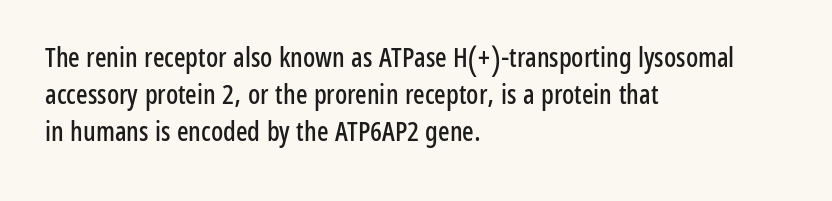
{"italic": "no", "underline": "no", "align": "left", "line_spacing": "normal", "line_spacing_ratio": 1.37, "letter_spacing": "normal", "letter_spacing_em": 0.0, "glyph_px": 27}
